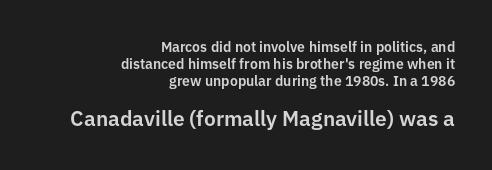
The image shows 21 px text type, upright; set right-aligned, line spacing 1.2x, normal letter spacing, not underlined; the second (bottom) block is 1.5x larger.
